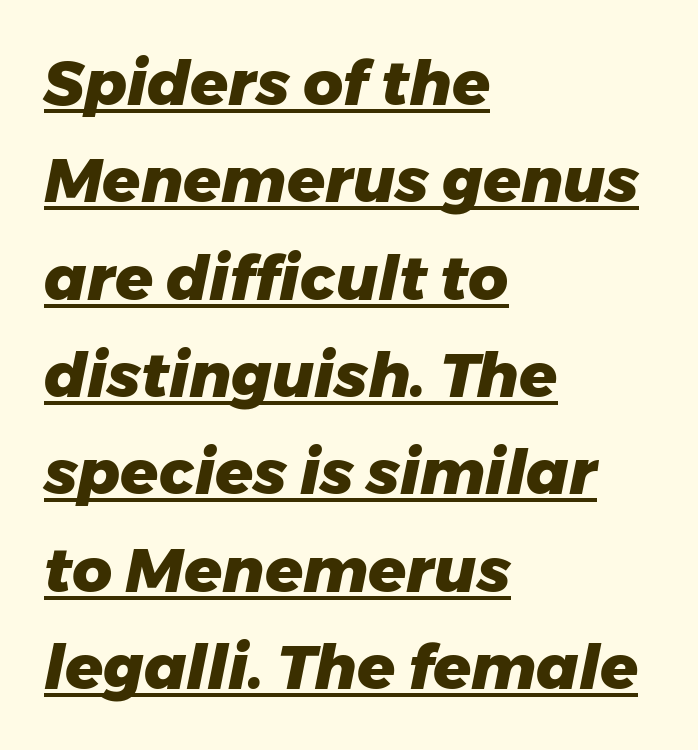
The image shows 62 px heavy type, italic (leaning right); set left-aligned, normal line spacing (1.57x), normal letter spacing, underlined; low stroke contrast and a medium x-height.
